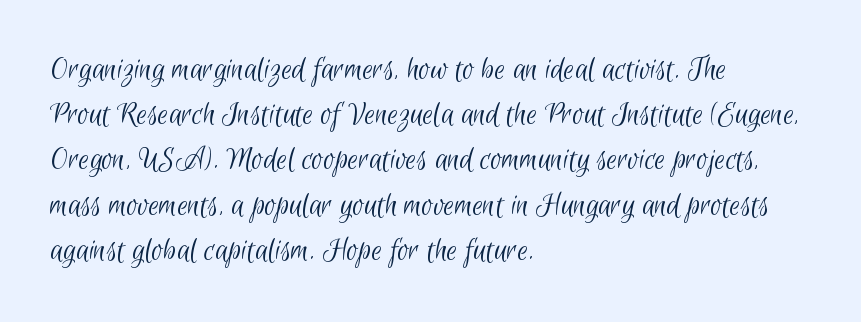
Serifs: no, the terminals of the letterforms are clean. The horizontal fit of the characters is conventional and even. Nobody drew a line under any word here. These glyphs show unthickened strokes, regular width or finer.
